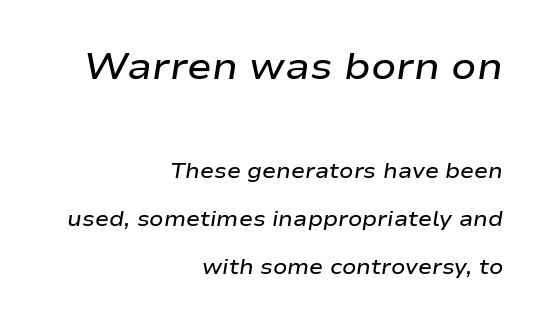
{"italic": "yes", "lean": "right", "slant_degrees": 9, "bold": "semi", "weight": "semibold", "width": "wide", "stroke_contrast": "low", "x_height": "medium", "monospaced": "no", "underline": "no", "align": "right", "line_spacing": "loose", "line_spacing_ratio": 2.3, "letter_spacing": "normal", "letter_spacing_em": 0.0, "larger_block": "first", "size_ratio": 1.76, "glyph_px": 37}
